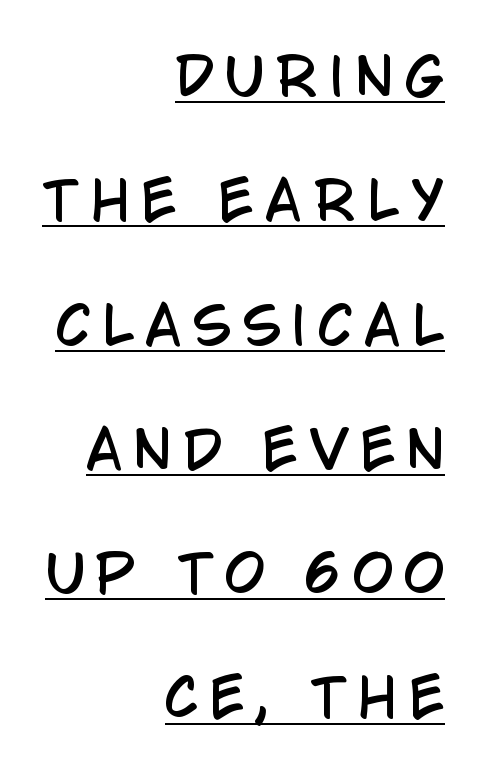
Where is the straight margin? On the right. Unlike a traditional serif, this face leaves its strokes unadorned. Compared with typical paragraphs, the rows here are farther apart. The glyphs are accompanied by a horizontal stroke just below them. The passage shown is typed in a proportional face where columns would drift.
